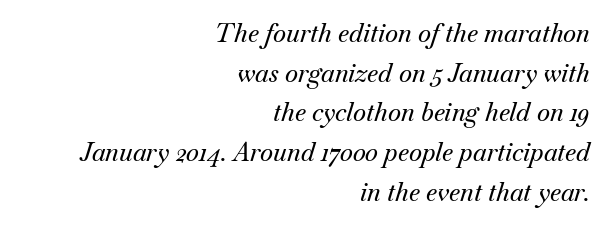
Q: Is the text italic (slanted)? A: Yes, it leans right by about 18 degrees.
Q: Is the text underlined? A: No.
Q: How is the paragraph aligned? A: Right-aligned.
Q: Is the spacing between letters normal or unusually wide? A: Normal.
Q: Is the spacing between lines tight, normal or loose? A: Normal.
